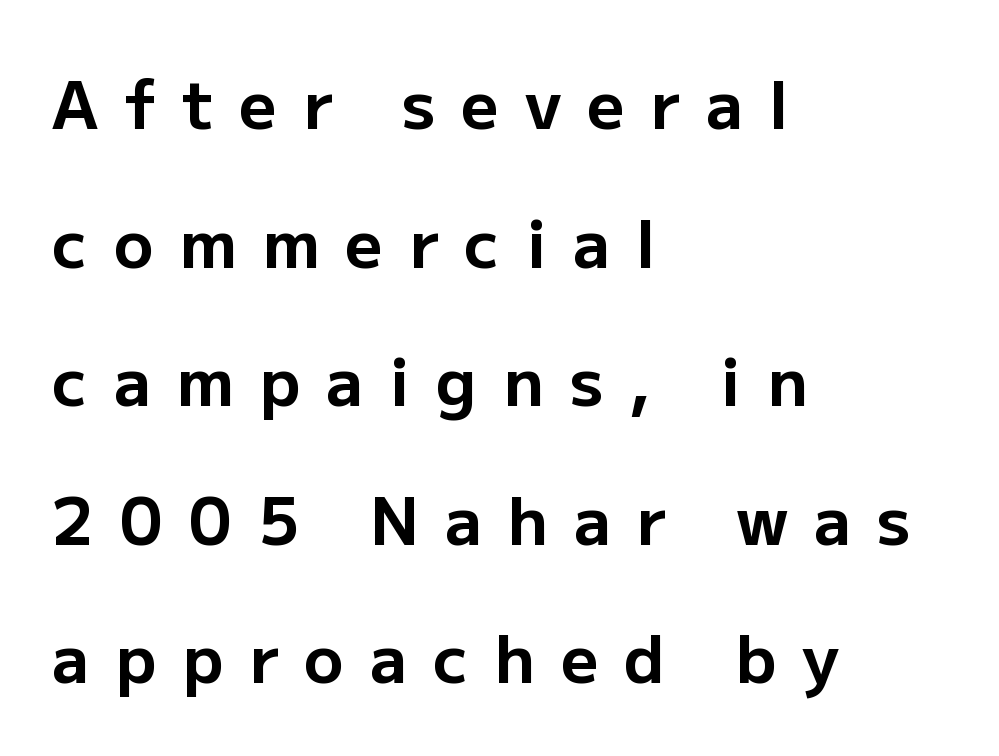
{"serif": "no", "italic": "no", "bold": "yes", "weight": "bold", "width": "normal", "stroke_contrast": "low", "x_height": "medium", "monospaced": "no", "underline": "no", "align": "left", "line_spacing": "loose", "line_spacing_ratio": 2.1, "letter_spacing": "wide", "letter_spacing_em": 0.39, "glyph_px": 66}
